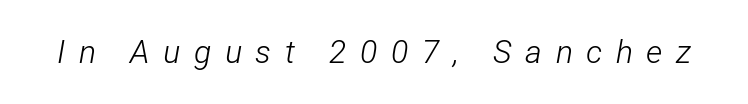
Q: Is the text bold? A: No.
Q: Is the text italic (slanted)? A: Yes, it leans right by about 12 degrees.
Q: Is the text underlined? A: No.
Q: Is the spacing between letters normal or unusually wide? A: Unusually wide.
Q: Width (condensed, normal, or wide)? A: Condensed.
Q: Stroke contrast? A: Low.
Q: x-height? A: Medium.
Q: Monospaced? A: No.
